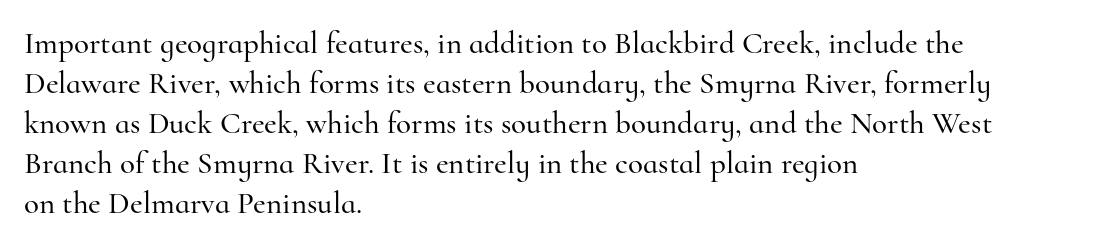
Q: Is the text italic (slanted)? A: No, it is upright.
Q: Is the typeface a serif or a sans-serif typeface? A: Serif.
Q: Is the text underlined? A: No.
Q: How is the paragraph aligned? A: Left-aligned.
Q: Is the spacing between letters normal or unusually wide? A: Normal.
Q: Is the spacing between lines tight, normal or loose? A: Normal.
Q: Width (condensed, normal, or wide)? A: Normal.
Q: Stroke contrast? A: High.
Q: x-height? A: Small.
Q: Monospaced? A: No.
